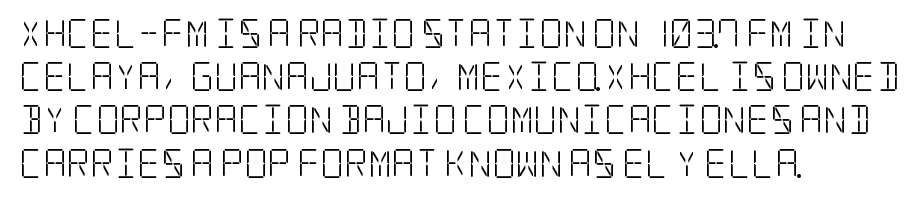
The image shows 29 px light, condensed serif type, upright; set left-aligned, normal line spacing (1.49x), normal letter spacing, not underlined; low stroke contrast and a large x-height.
